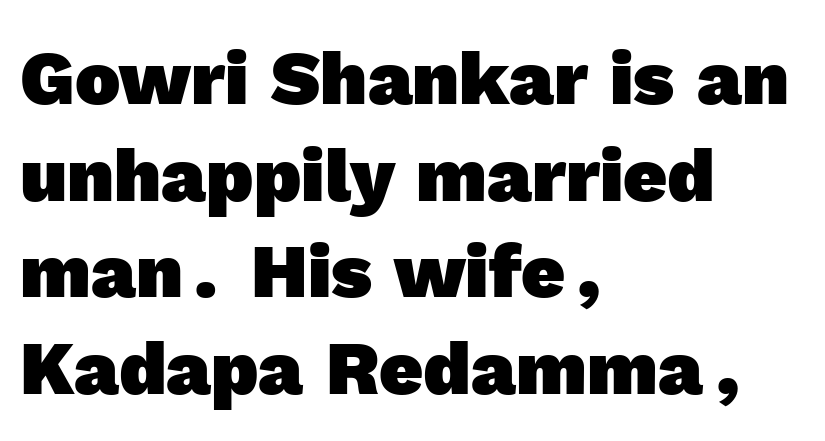
The letters advance in unequal steps, a hallmark of proportional type. The words here are not underlined. Nothing sits at the stroke ends, so this counts as sans-serif. The setting favours the left margin, as ordinary paragraphs usually do. The line-height multiplier appears to be the usual default.
